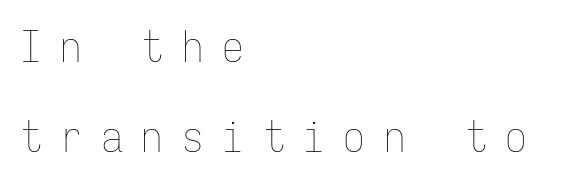
A typesetter would mark this as roman, not italic. Line spacing here is loose. Words appear elongated and porous because spacing is wide. The lines in this sample share a left origin and differ only in where they stop. The zone under the glyphs is completely vacant. Weight: regular or lighter.
